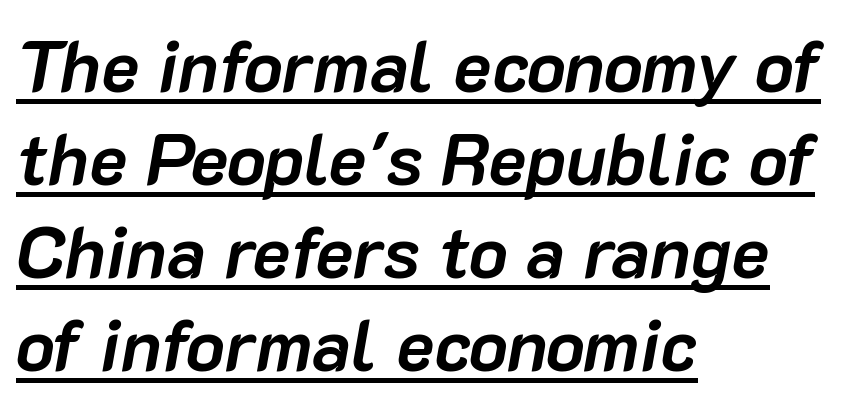
Q: Is the text bold? A: Yes.
Q: Is the text italic (slanted)? A: Yes, it leans right by about 10 degrees.
Q: Is the text underlined? A: Yes.
Q: How is the paragraph aligned? A: Left-aligned.
Q: Is the spacing between letters normal or unusually wide? A: Normal.
Q: Is the spacing between lines tight, normal or loose? A: Normal.
Q: Width (condensed, normal, or wide)? A: Normal.
Q: Stroke contrast? A: Low.
Q: x-height? A: Medium.
Q: Monospaced? A: No.
